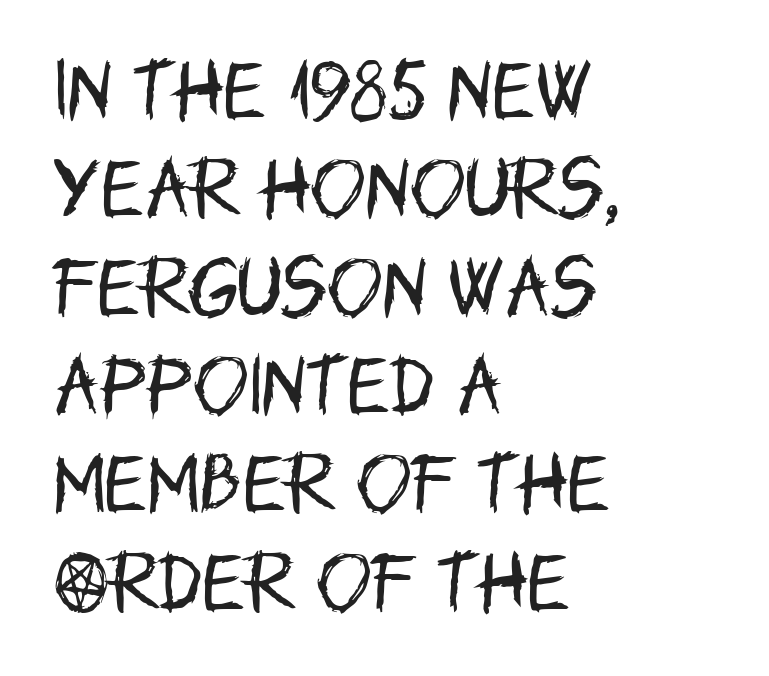
The image shows 66 px regular-weight, condensed sans-serif type, upright; set left-aligned, normal line spacing (1.49x), normal letter spacing, not underlined; low stroke contrast and a large x-height.
